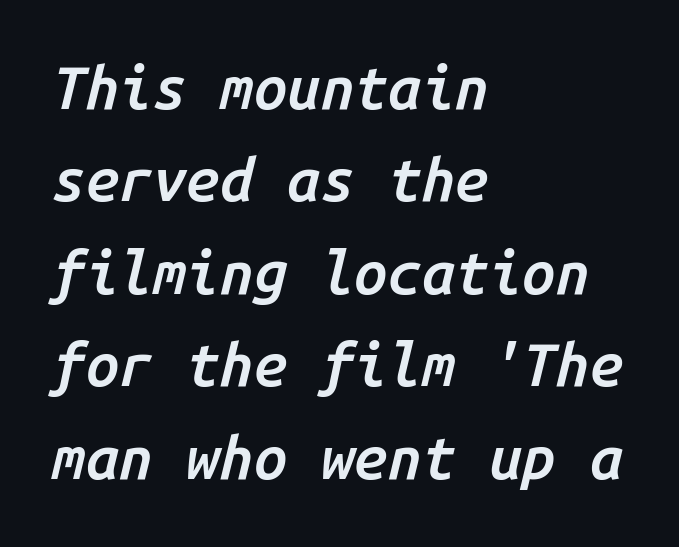
It's the slanting kind of type. Looks like terminal output: every glyph gets an equal slot. The passage is arranged the way most books set body copy — flush left. The gap between lines stays unmarked. This sample keeps an unexceptional amount of space between lines.
